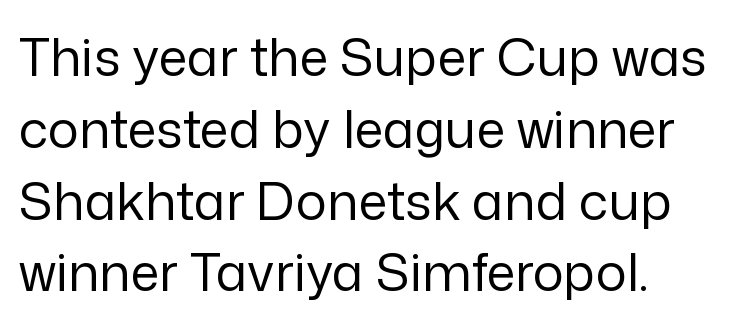
{"serif": "no", "italic": "no", "bold": "no", "weight": "regular", "width": "normal", "stroke_contrast": "low", "x_height": "medium", "monospaced": "no", "underline": "no", "line_spacing": "normal", "line_spacing_ratio": 1.38, "letter_spacing": "normal", "letter_spacing_em": 0.0, "glyph_px": 52}
